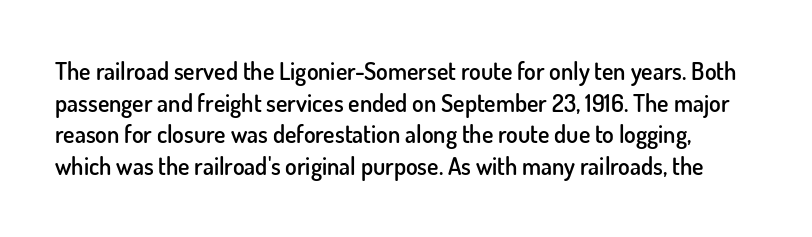
Q: Is the text bold? A: Semi-bold.
Q: Is the text italic (slanted)? A: No, it is upright.
Q: Is the text underlined? A: No.
Q: Is the spacing between letters normal or unusually wide? A: Normal.
Q: Is the spacing between lines tight, normal or loose? A: Normal.
